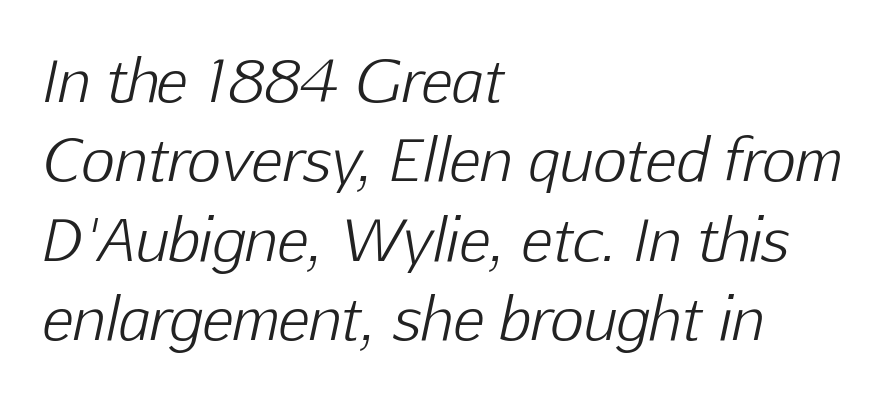
Notice how the passage keeps a crisp vertical edge on the left only. No heavy texture on the line: the type isn't bold. The words here are not underlined. The letters advance in unequal steps, a hallmark of proportional type. This rendering leaves character spacing at its baseline value. Does the lettering tilt? It does — this is italic.
